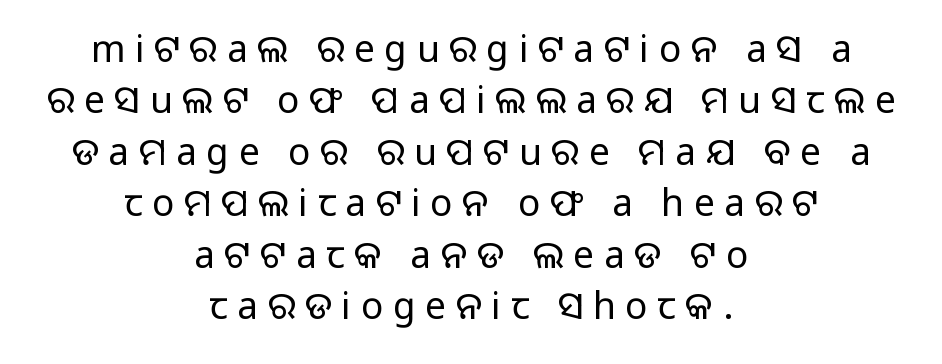
Has an underline been added? It has not. Observe the wide spacing: letters keep a clear distance from each other. Teacher's note: observe the equal gaps on both sides — that is centered alignment. The lines sit at an ordinary, default distance from one another.
